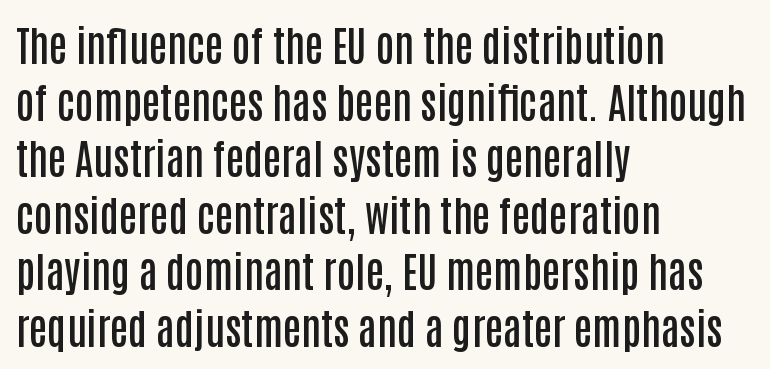
{"serif": "no", "italic": "no", "bold": "semi", "weight": "semibold", "width": "condensed", "stroke_contrast": "low", "x_height": "large", "monospaced": "no", "underline": "no", "align": "left", "line_spacing": "normal", "line_spacing_ratio": 1.38, "letter_spacing": "normal", "letter_spacing_em": 0.0, "glyph_px": 41}
